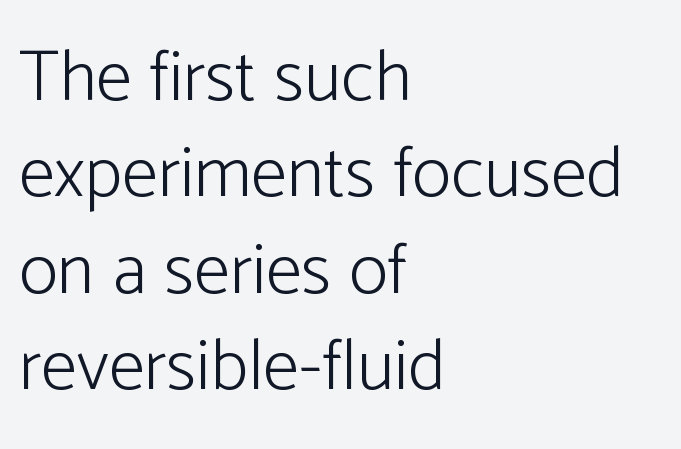
{"serif": "no", "italic": "no", "bold": "no", "weight": "light", "width": "normal", "stroke_contrast": "low", "x_height": "medium", "monospaced": "no", "underline": "no", "align": "left", "line_spacing": "normal", "line_spacing_ratio": 1.32, "letter_spacing": "normal", "letter_spacing_em": 0.0, "glyph_px": 73}
